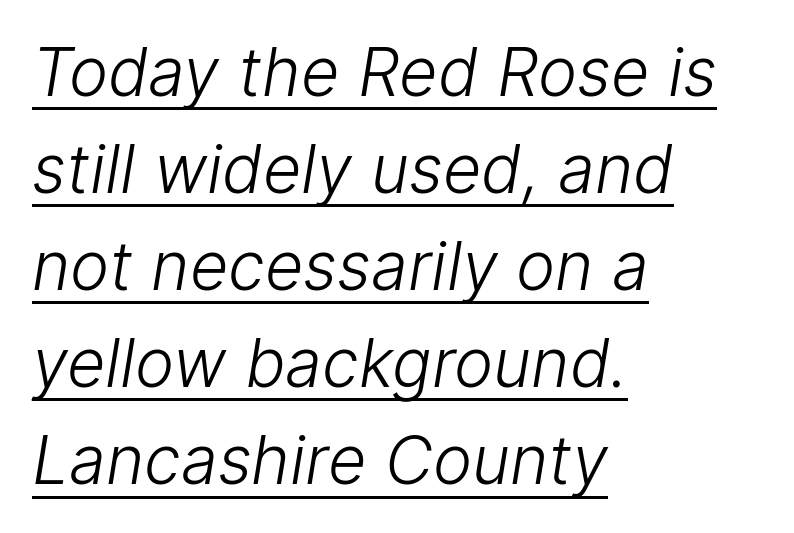
{"serif": "no", "bold": "no", "weight": "light", "width": "normal", "stroke_contrast": "low", "x_height": "medium", "monospaced": "no", "underline": "yes", "align": "left", "line_spacing": "normal", "line_spacing_ratio": 1.47, "letter_spacing": "normal", "letter_spacing_em": 0.0, "glyph_px": 66}
